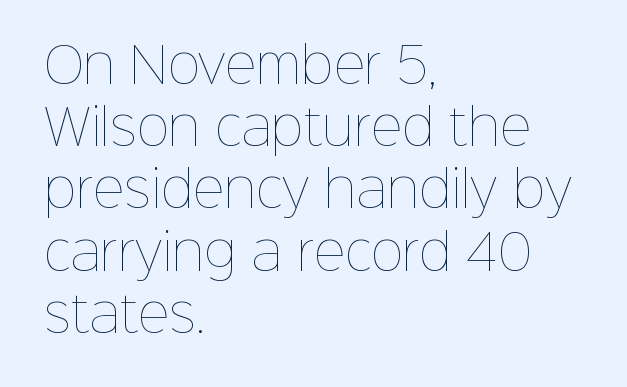
{"italic": "no", "bold": "no", "weight": "thin", "width": "normal", "stroke_contrast": "low", "x_height": "medium", "monospaced": "no", "underline": "no", "align": "left", "line_spacing": "normal", "line_spacing_ratio": 1.27, "letter_spacing": "normal", "letter_spacing_em": 0.0, "glyph_px": 49}
